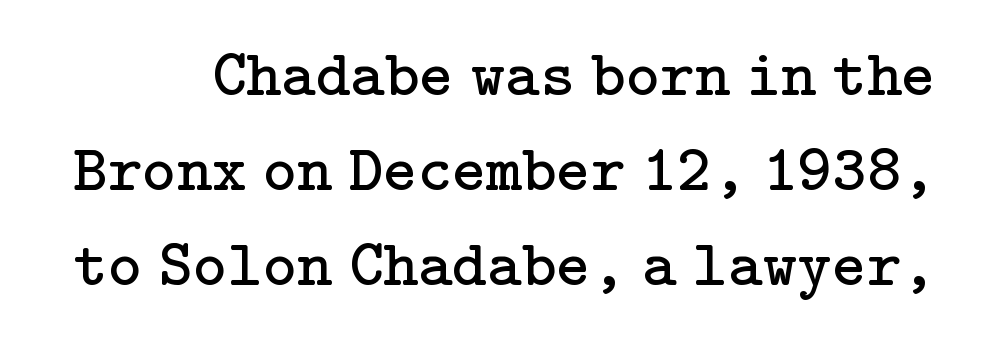
The image shows 66 px regular-weight serif type, upright; set normal line spacing (1.44x), normal letter spacing, not underlined; low stroke contrast and a medium x-height.
